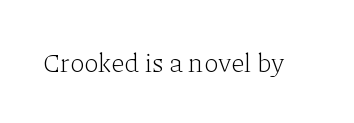
Q: Is the text bold? A: No.
Q: Is the text italic (slanted)? A: No, it is upright.
Q: Is the text underlined? A: No.
Q: Is the spacing between letters normal or unusually wide? A: Normal.
